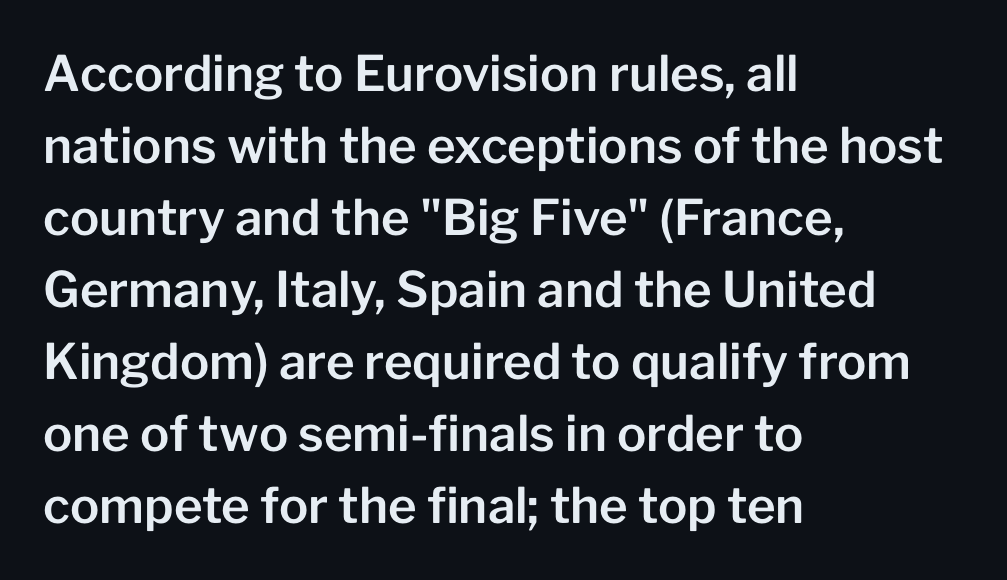
When letters stand straight like this, we call the style roman or upright. The rendering uses natural spacing where letterforms have individual widths. Short and long lines alike share a common starting point at left. The font family rendered here belongs to the sans-serif group. Here the glyphs are tracked normally, forming tight word shapes. Honestly, there is no underline to notice here at all.
